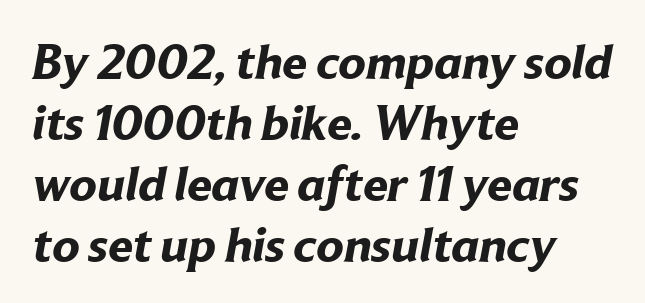
The image shows 50 px bold sans-serif type; set left-aligned, line spacing 1.22x, normal letter spacing, not underlined; low stroke contrast and a medium x-height.
